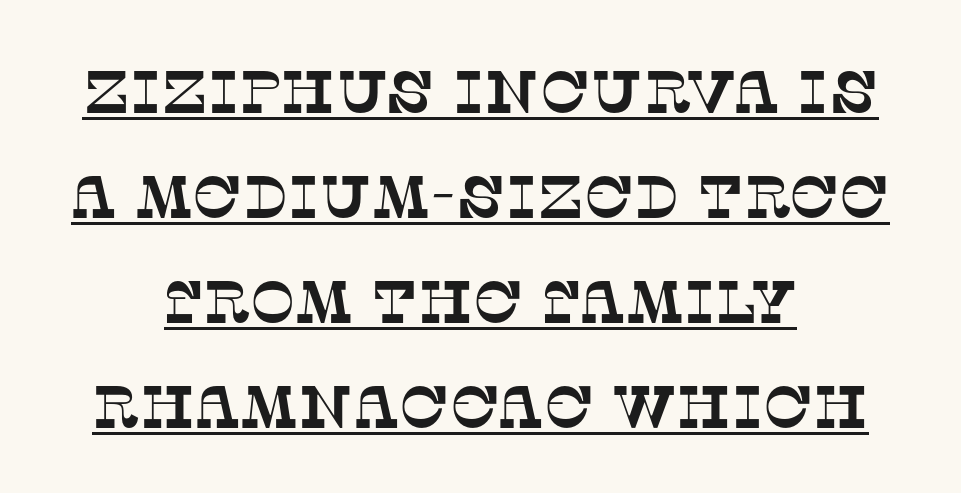
{"serif": "yes", "width": "normal", "stroke_contrast": "low", "x_height": "large", "monospaced": "no", "underline": "yes", "align": "center", "line_spacing_ratio": 1.75, "letter_spacing": "normal", "letter_spacing_em": 0.0, "glyph_px": 60}
